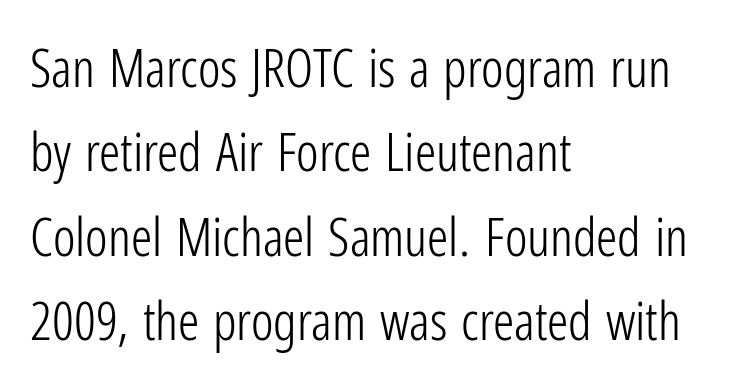
Q: Is the text bold? A: No.
Q: Is the text italic (slanted)? A: No, it is upright.
Q: Is the typeface a serif or a sans-serif typeface? A: Sans-serif.
Q: Is the text underlined? A: No.
Q: How is the paragraph aligned? A: Left-aligned.
Q: Is the spacing between letters normal or unusually wide? A: Normal.
Q: Is the spacing between lines tight, normal or loose? A: Normal.
Q: Width (condensed, normal, or wide)? A: Condensed.
Q: Stroke contrast? A: Low.
Q: x-height? A: Medium.
Q: Monospaced? A: No.
